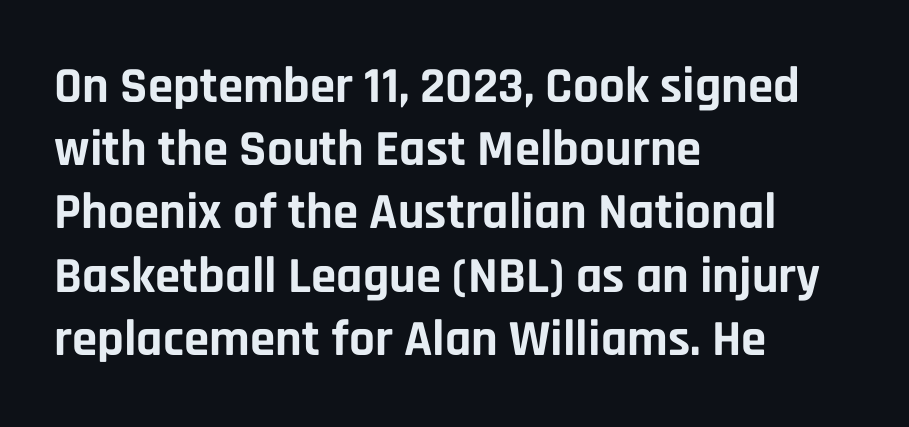
{"serif": "no", "italic": "no", "bold": "yes", "weight": "bold", "width": "normal", "stroke_contrast": "low", "x_height": "large", "monospaced": "no", "underline": "no", "align": "left", "line_spacing_ratio": 1.24, "letter_spacing": "normal", "letter_spacing_em": 0.0, "glyph_px": 51}
